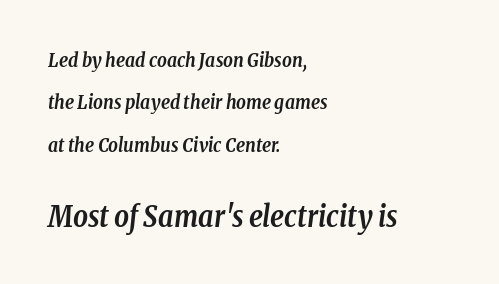
Q: Is the text bold? A: Yes.
Q: Is the text italic (slanted)? A: Yes, it leans right by about 8 degrees.
Q: Is the typeface a serif or a sans-serif typeface? A: Serif.
Q: Is the text underlined? A: No.
Q: How is the paragraph aligned? A: Left-aligned.
Q: Is the spacing between letters normal or unusually wide? A: Normal.
Q: Is the spacing between lines tight, normal or loose? A: Loose.
Q: Which block of text is set in a larger size, the first (top) or the second (bottom)? A: The second (bottom) one.
Q: Width (condensed, normal, or wide)? A: Condensed.
Q: Stroke contrast? A: Low.
Q: x-height? A: Medium.
Q: Monospaced? A: No.
